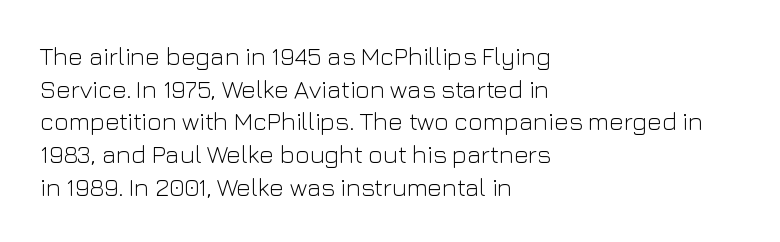
The image shows 25 px text type, upright; set left-aligned, normal line spacing (1.31x), normal letter spacing, not underlined.
